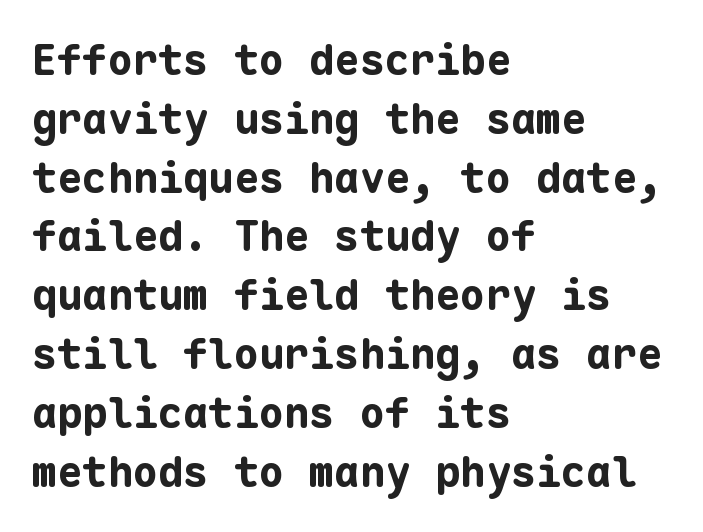
{"serif": "no", "italic": "no", "bold": "yes", "weight": "bold", "width": "normal", "stroke_contrast": "low", "x_height": "medium", "monospaced": "yes", "underline": "no", "align": "left", "line_spacing": "normal", "line_spacing_ratio": 1.4, "letter_spacing": "normal", "letter_spacing_em": 0.0, "glyph_px": 42}
